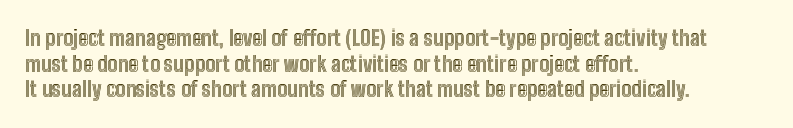
Line beginnings align vertically; line endings do not. Posture: vertical. A typesetter would call this zero additional tracking. The baseline area is clear.
